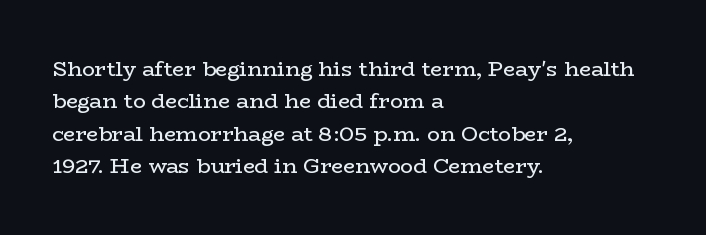
{"italic": "no", "bold": "no", "underline": "no", "align": "left", "line_spacing": "normal", "line_spacing_ratio": 1.54, "letter_spacing": "normal", "letter_spacing_em": 0.0, "glyph_px": 21}
